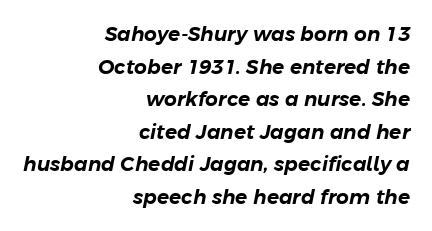
{"italic": "yes", "lean": "right", "slant_degrees": 11, "underline": "no", "align": "right", "line_spacing": "normal", "line_spacing_ratio": 1.63, "letter_spacing": "normal", "letter_spacing_em": 0.0, "glyph_px": 20}
